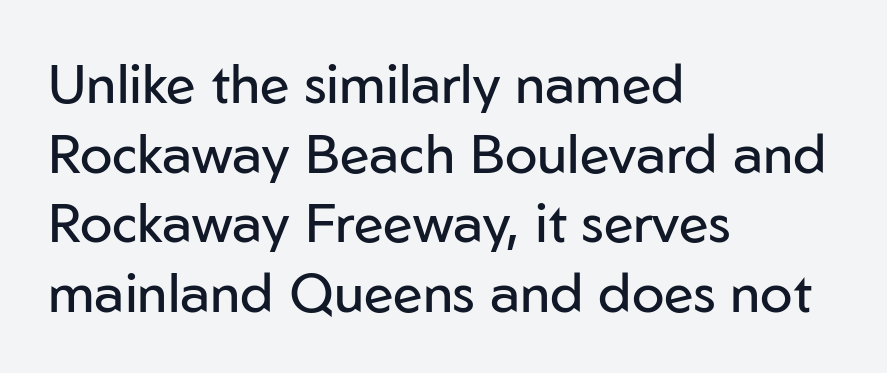
Q: Is the text bold? A: No.
Q: Is the text italic (slanted)? A: No, it is upright.
Q: Is the typeface a serif or a sans-serif typeface? A: Sans-serif.
Q: Is the text underlined? A: No.
Q: How is the paragraph aligned? A: Left-aligned.
Q: Is the spacing between letters normal or unusually wide? A: Normal.
Q: Is the spacing between lines tight, normal or loose? A: Normal.
Q: Width (condensed, normal, or wide)? A: Normal.
Q: Stroke contrast? A: Low.
Q: x-height? A: Medium.
Q: Monospaced? A: No.
